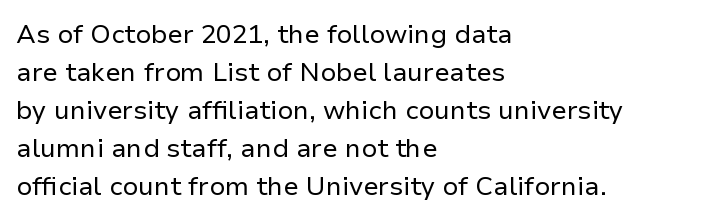
{"italic": "no", "bold": "no", "underline": "no", "align": "left", "line_spacing": "normal", "line_spacing_ratio": 1.46, "letter_spacing": "normal", "letter_spacing_em": 0.0, "glyph_px": 26}
